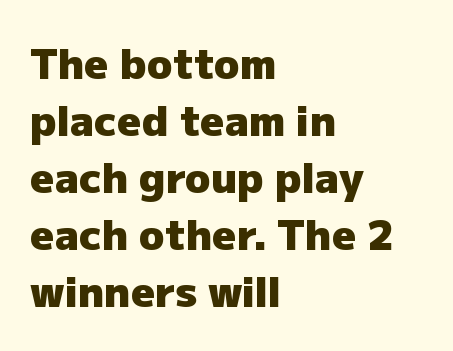
This rendering employs a face without finishing strokes, i.e., a sans-serif. Horizontal alignment here is leftward, the default for most running prose. Standard letterfit; no display-style spreading of the glyphs. This rendering features lettering with no underline. Here the designer chose a conventional face with non-uniform glyph widths. Regular leading.
